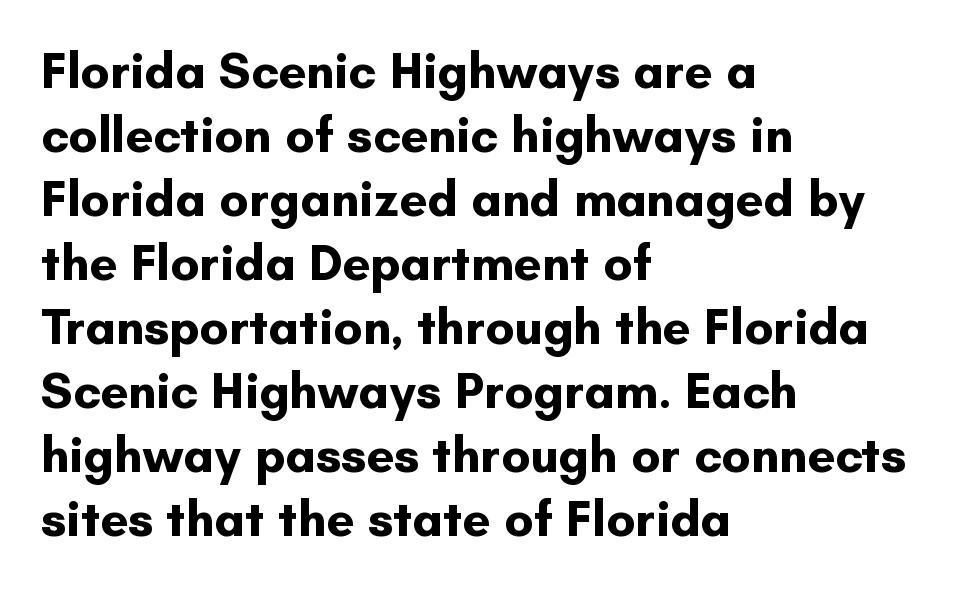
{"serif": "no", "italic": "no", "bold": "yes", "weight": "bold", "width": "normal", "stroke_contrast": "low", "x_height": "small", "monospaced": "no", "underline": "no", "align": "left", "line_spacing": "normal", "line_spacing_ratio": 1.28, "letter_spacing": "normal", "letter_spacing_em": 0.0, "glyph_px": 50}
